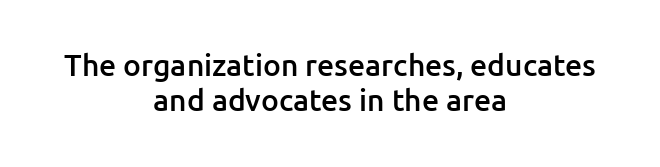
Characters remain perfectly vertical along every line. Caption: semibold face, moderately heavy strokes. Each letter's strokes conclude bluntly, with no projecting serifs. The gap between lines stays unmarked. These lines are rendered in a variable-pitch font.
